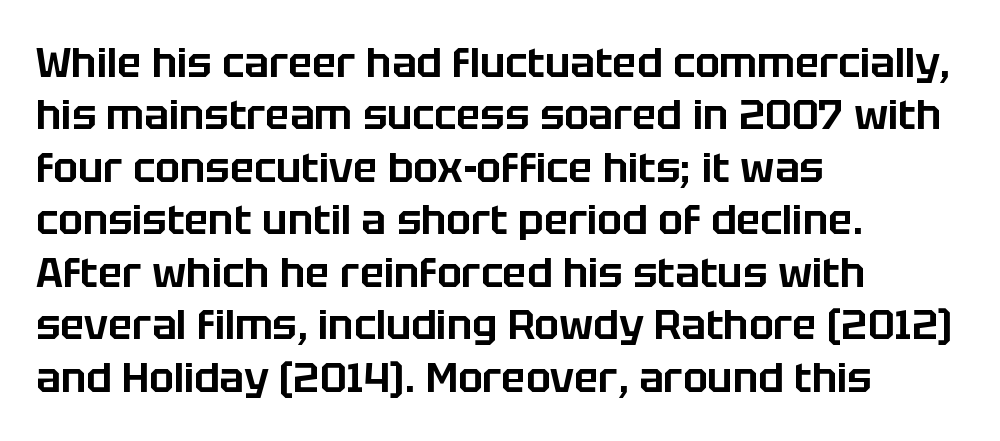
Q: Is the text italic (slanted)? A: No, it is upright.
Q: Is the typeface a serif or a sans-serif typeface? A: Sans-serif.
Q: Is the text underlined? A: No.
Q: How is the paragraph aligned? A: Left-aligned.
Q: Is the spacing between letters normal or unusually wide? A: Normal.
Q: Is the spacing between lines tight, normal or loose? A: Normal.
Q: Width (condensed, normal, or wide)? A: Normal.
Q: Stroke contrast? A: Low.
Q: x-height? A: Large.
Q: Monospaced? A: No.
